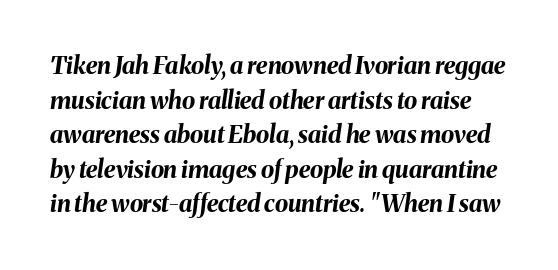
Q: Is the text bold? A: Yes.
Q: Is the text italic (slanted)? A: Yes, it leans right by about 8 degrees.
Q: Is the text underlined? A: No.
Q: Is the spacing between letters normal or unusually wide? A: Normal.
Q: Is the spacing between lines tight, normal or loose? A: Normal.
